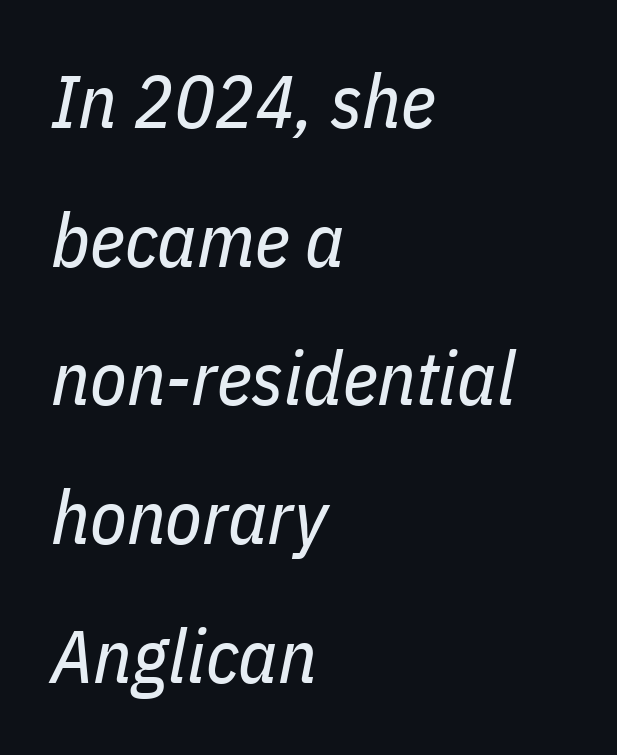
{"italic": "yes", "lean": "right", "slant_degrees": 11, "bold": "no", "weight": "regular", "width": "condensed", "stroke_contrast": "low", "x_height": "medium", "monospaced": "no", "underline": "no", "align": "left", "line_spacing_ratio": 1.85, "letter_spacing": "normal", "letter_spacing_em": 0.0, "glyph_px": 75}
